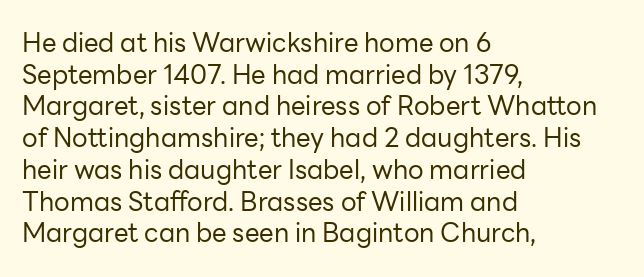
The image shows 26 px text type, upright; set left-aligned, line spacing 1.22x, normal letter spacing, not underlined.
